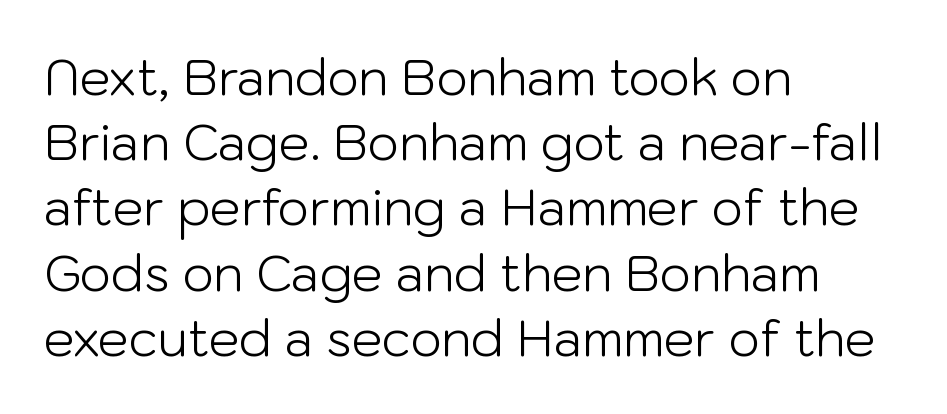
Q: Is the text bold? A: No.
Q: Is the text italic (slanted)? A: No, it is upright.
Q: Is the typeface a serif or a sans-serif typeface? A: Sans-serif.
Q: Is the text underlined? A: No.
Q: How is the paragraph aligned? A: Left-aligned.
Q: Is the spacing between letters normal or unusually wide? A: Normal.
Q: Is the spacing between lines tight, normal or loose? A: Normal.
Q: Width (condensed, normal, or wide)? A: Normal.
Q: Stroke contrast? A: Low.
Q: x-height? A: Medium.
Q: Monospaced? A: No.
